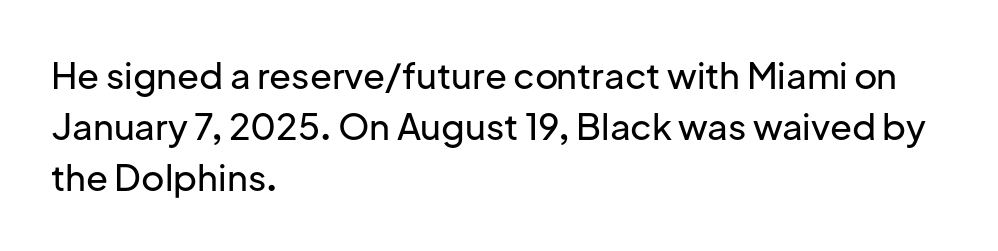
Q: Is the text italic (slanted)? A: No, it is upright.
Q: Is the typeface a serif or a sans-serif typeface? A: Sans-serif.
Q: Is the text underlined? A: No.
Q: How is the paragraph aligned? A: Left-aligned.
Q: Is the spacing between letters normal or unusually wide? A: Normal.
Q: Is the spacing between lines tight, normal or loose? A: Normal.
Q: Width (condensed, normal, or wide)? A: Normal.
Q: Stroke contrast? A: Low.
Q: x-height? A: Medium.
Q: Monospaced? A: No.
